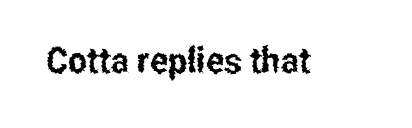
Nothing unusual about the tracking: characters are spaced as the font intends. Ordinary non-slanted type is in use. What kind of face is this? One without serifs — a sans. These lines are rendered in a variable-pitch font.
